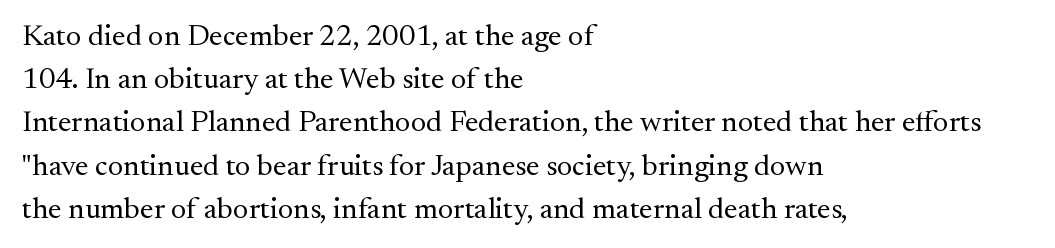
{"serif": "yes", "italic": "no", "bold": "no", "weight": "regular", "width": "normal", "stroke_contrast": "medium", "x_height": "small", "monospaced": "no", "underline": "no", "align": "left", "line_spacing": "normal", "line_spacing_ratio": 1.44, "letter_spacing": "normal", "letter_spacing_em": 0.0, "glyph_px": 30}
